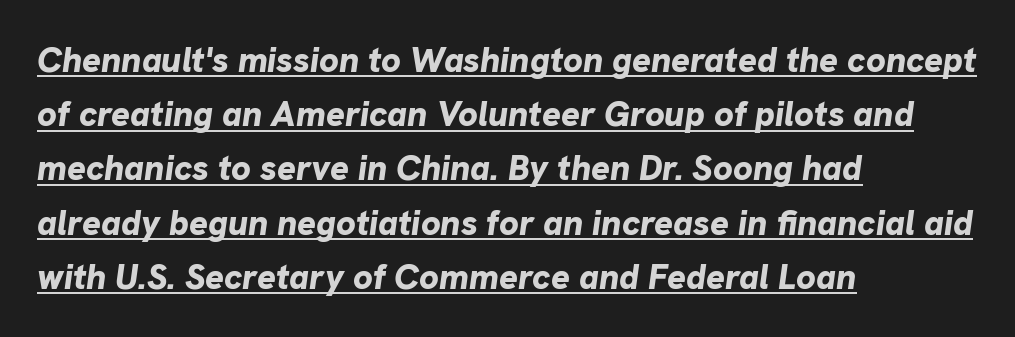
Q: Is the text bold? A: Yes.
Q: Is the text italic (slanted)? A: Yes, it leans right by about 8 degrees.
Q: Is the text underlined? A: Yes.
Q: How is the paragraph aligned? A: Left-aligned.
Q: Is the spacing between letters normal or unusually wide? A: Normal.
Q: Is the spacing between lines tight, normal or loose? A: Normal.
Q: Width (condensed, normal, or wide)? A: Normal.
Q: Stroke contrast? A: Low.
Q: x-height? A: Medium.
Q: Monospaced? A: No.
